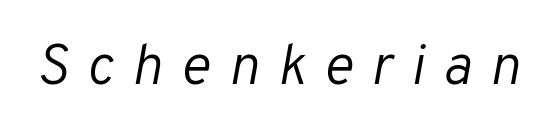
{"italic": "yes", "lean": "right", "slant_degrees": 10, "bold": "no", "weight": "light", "width": "normal", "stroke_contrast": "low", "x_height": "medium", "monospaced": "no", "underline": "no", "letter_spacing": "wide", "letter_spacing_em": 0.32, "glyph_px": 57}
